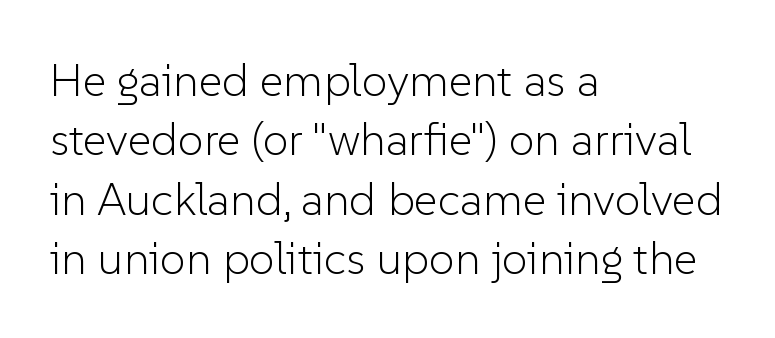
{"serif": "no", "italic": "no", "bold": "no", "weight": "light", "width": "normal", "stroke_contrast": "low", "x_height": "medium", "monospaced": "no", "underline": "no", "align": "left", "line_spacing": "normal", "line_spacing_ratio": 1.29, "letter_spacing": "normal", "letter_spacing_em": 0.0, "glyph_px": 46}
